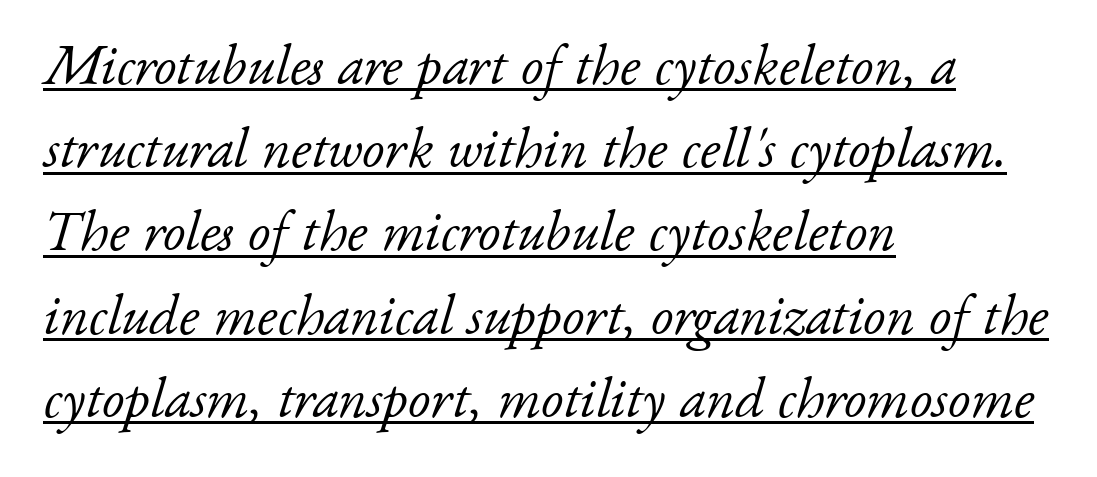
The image shows 57 px light serif type, italic (leaning right); set left-aligned, normal line spacing (1.46x), normal letter spacing, underlined; low stroke contrast and a small x-height.
